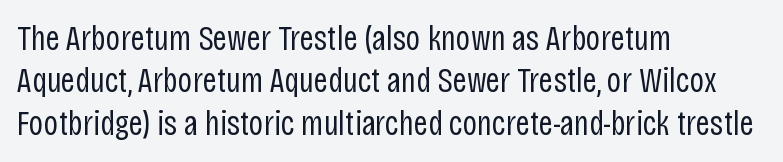
Observe the absence of serifs on each vertical stroke in this sample. Plain, unruled lines of type. The letterforms sit shoulder to shoulder at normal distance. Rendered with straight, roman letterforms. Which margin do the lines hug? The left one — the right edge is uneven.
